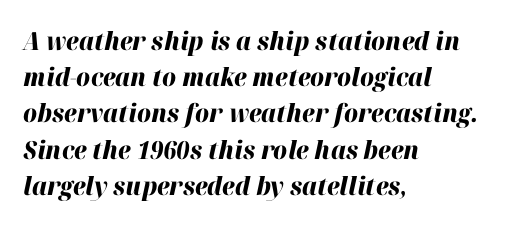
{"italic": "yes", "lean": "right", "slant_degrees": 12, "bold": "yes", "underline": "no", "align": "left", "line_spacing": "normal", "line_spacing_ratio": 1.45, "letter_spacing": "normal", "letter_spacing_em": 0.0, "glyph_px": 25}
